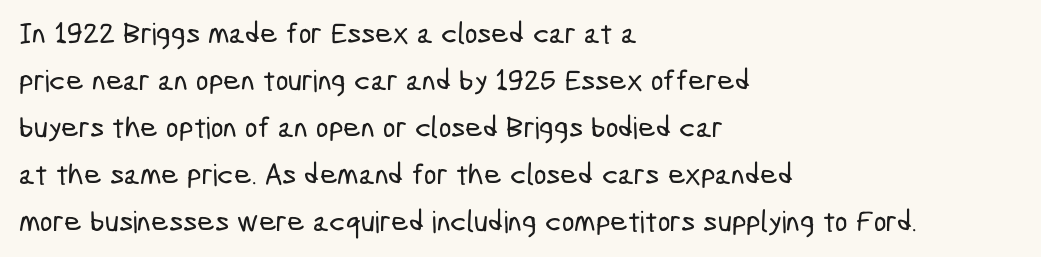
{"serif": "no", "width": "condensed", "stroke_contrast": "low", "x_height": "medium", "monospaced": "no", "underline": "no", "align": "left", "line_spacing": "normal", "line_spacing_ratio": 1.57, "letter_spacing": "normal", "letter_spacing_em": 0.0, "glyph_px": 30}
